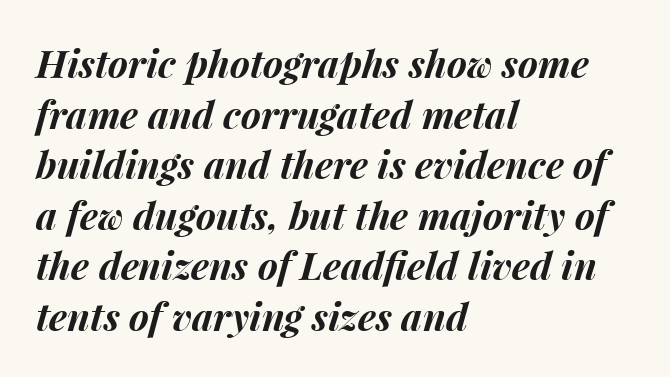
Q: Is the text bold? A: Yes.
Q: Is the text italic (slanted)? A: Yes, it leans right by about 15 degrees.
Q: Is the text underlined? A: No.
Q: How is the paragraph aligned? A: Left-aligned.
Q: Is the spacing between letters normal or unusually wide? A: Normal.
Q: Is the spacing between lines tight, normal or loose? A: Normal.
Q: Width (condensed, normal, or wide)? A: Normal.
Q: Stroke contrast? A: Medium.
Q: x-height? A: Medium.
Q: Monospaced? A: No.
